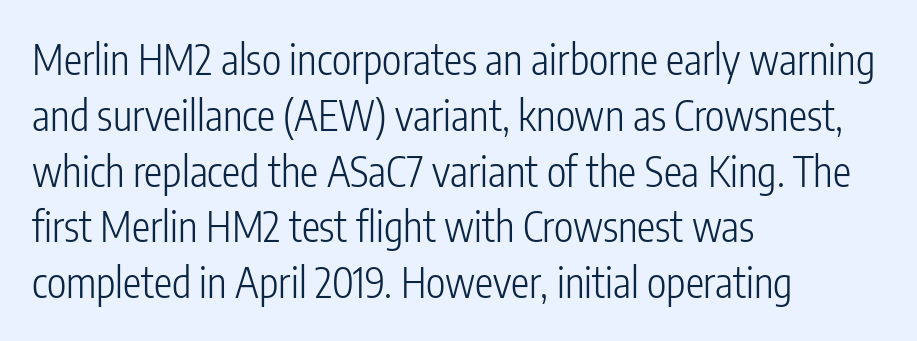
Check where the strokes stop: nothing finishes them off — pure sans. The paragraph has a hard left edge and a soft right edge. Is there much room between lines? A standard amount, neither cramped nor airy. Nobody drew a line under any word here.
